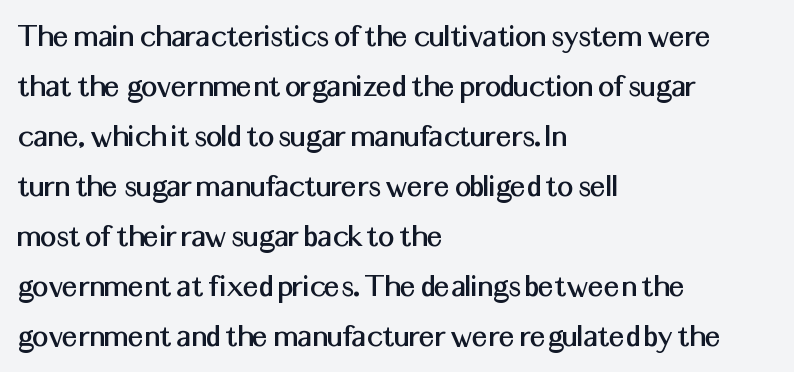
{"serif": "no", "italic": "no", "width": "normal", "stroke_contrast": "medium", "x_height": "medium", "monospaced": "no", "underline": "no", "align": "left", "line_spacing": "normal", "line_spacing_ratio": 1.43, "letter_spacing": "normal", "letter_spacing_em": 0.0, "glyph_px": 35}
